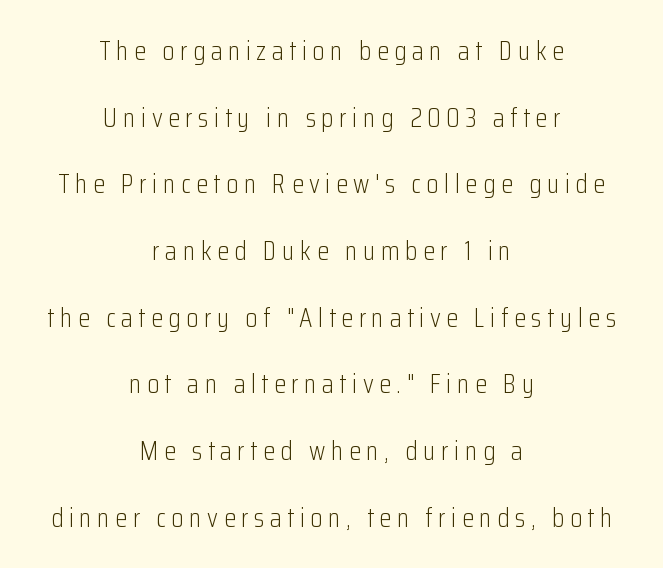
The image shows 27 px text type, upright; set centered, loose line spacing (2.47x), unusually wide letter spacing (+0.21 em), not underlined.
